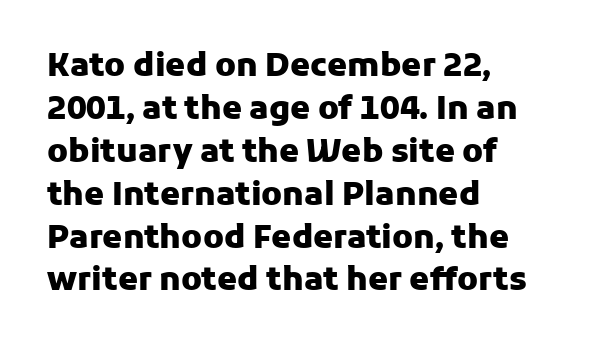
{"serif": "no", "italic": "no", "bold": "yes", "weight": "heavy", "width": "normal", "stroke_contrast": "low", "x_height": "medium", "monospaced": "no", "underline": "no", "align": "left", "line_spacing": "normal", "line_spacing_ratio": 1.34, "letter_spacing": "normal", "letter_spacing_em": 0.0, "glyph_px": 32}
